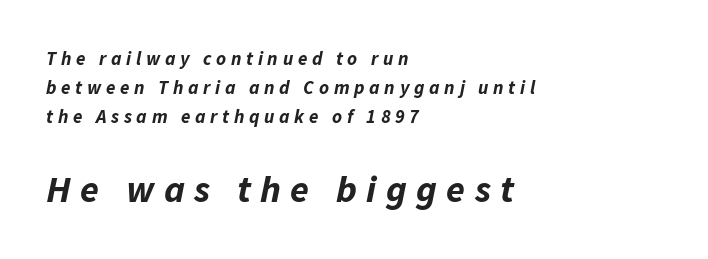
A typesetter would call this proportional, since set widths differ per character. Unmarked baselines from the first word to the last. The letters are slanted; this is an italic face. Every row of glyphs begins at an identical x-position on the left.
